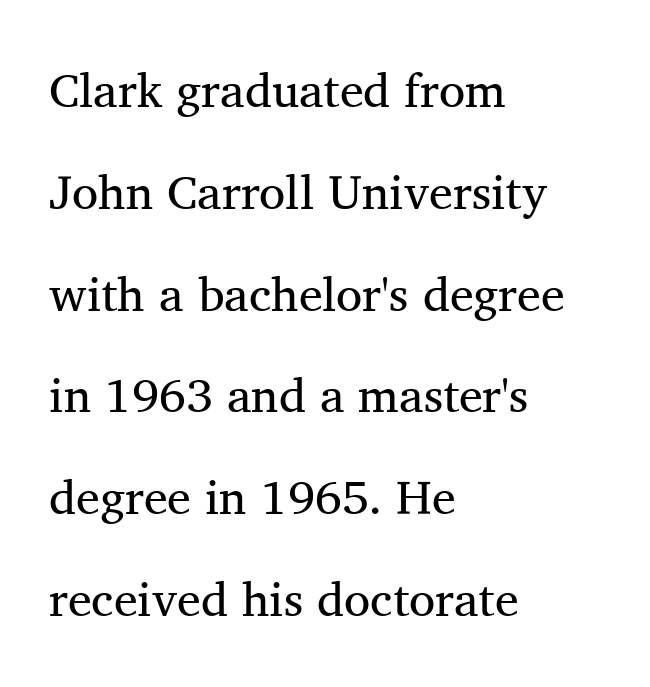
This sample has the flowing, uneven cadence of proportional lettering. Tracking value appears to be zero — textbook default spacing. Notice how the stems are strictly vertical — no italics here. Reading down the column, the eye jumps a long way to each next line. The words here are not underlined.
